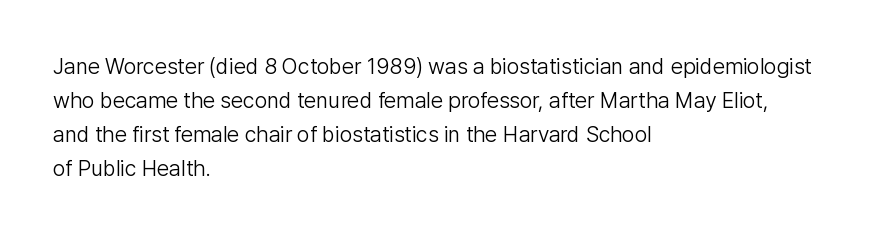
These lines stack with their left ends in a neat column. Any mark beneath the type? The region is blank. Short note: letters normally spaced. The type sits square on the baseline with zero lean.
